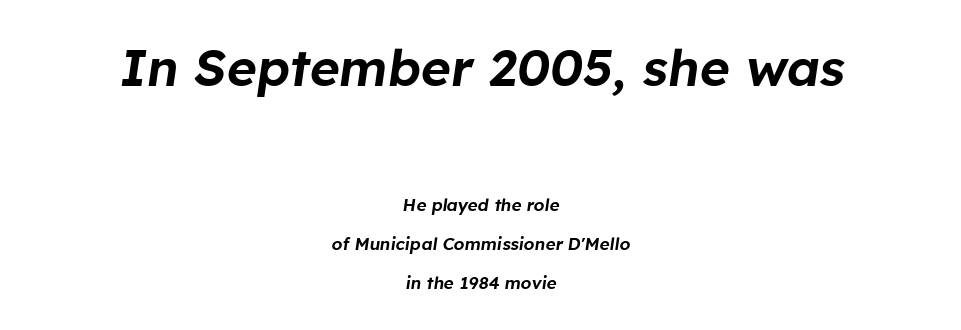
Whoever set this chose breathing room over compactness in the vertical rhythm. Inter-character spacing is left at the font's built-in metrics. Horizontally, the lines are justified to the midpoint only. Reading top to bottom, the characters get smaller at the block break.
